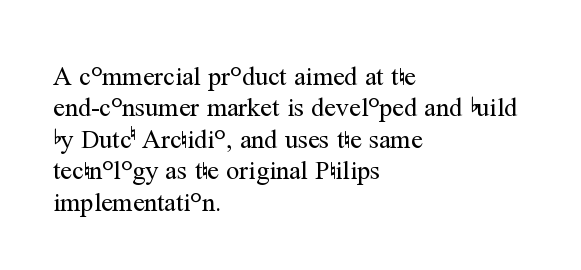
The image shows 26 px text type, upright; set left-aligned, line spacing 1.21x, normal letter spacing, not underlined.
